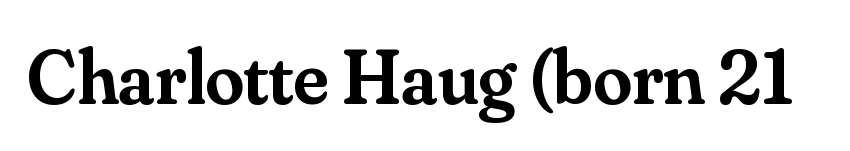
Spacing verdict: proportional, widths tailored to each character. A bit beefed up — I'd call it semibold rather than bold. This is serif lettering, the kind often seen in printed books. Here the glyphs are tracked normally, forming tight word shapes.
